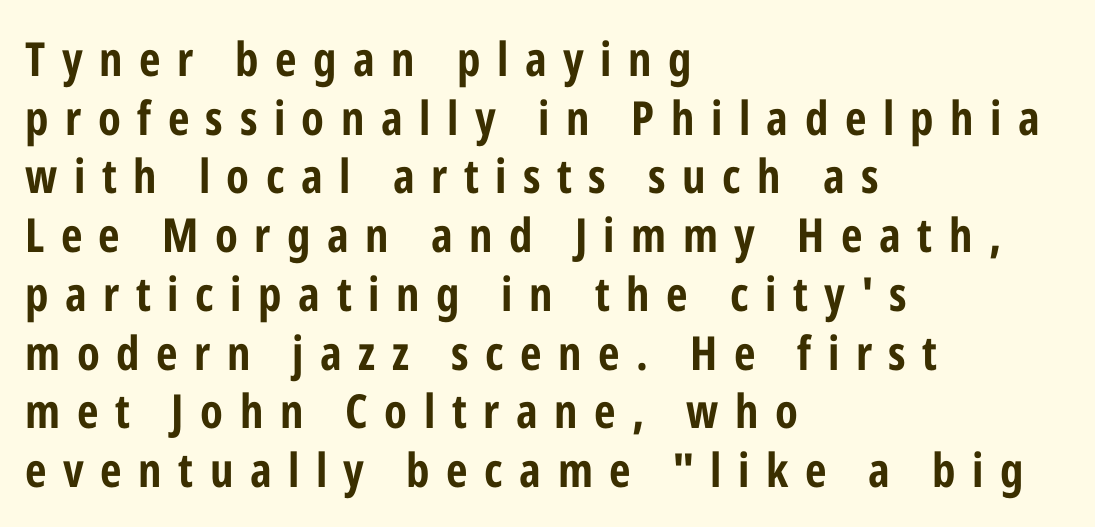
The image shows 47 px bold, condensed sans-serif type, upright; set left-aligned, normal line spacing (1.25x), unusually wide letter spacing (+0.35 em), not underlined; low stroke contrast and a medium x-height.
